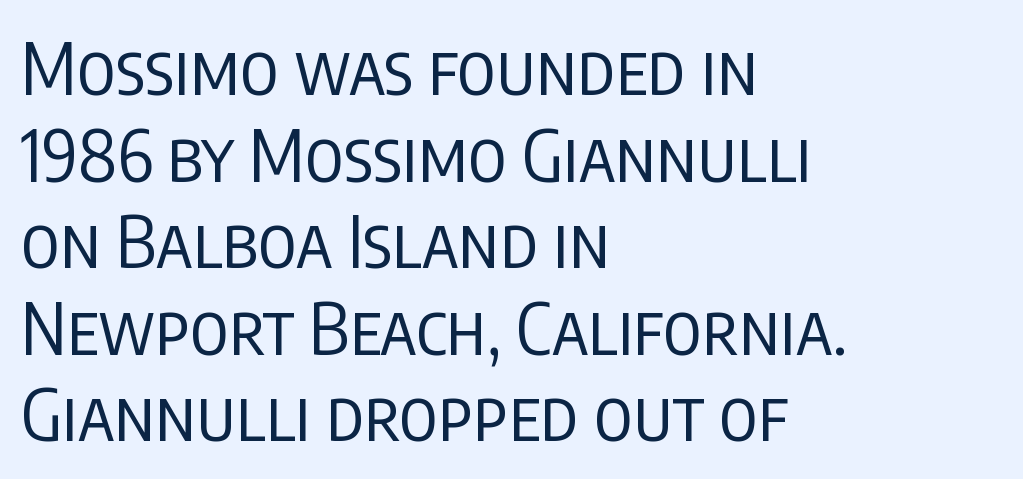
Q: Is the text bold? A: No.
Q: Is the text italic (slanted)? A: No, it is upright.
Q: Is the typeface a serif or a sans-serif typeface? A: Sans-serif.
Q: Is the text underlined? A: No.
Q: How is the paragraph aligned? A: Left-aligned.
Q: Is the spacing between letters normal or unusually wide? A: Normal.
Q: Width (condensed, normal, or wide)? A: Condensed.
Q: Stroke contrast? A: Low.
Q: x-height? A: Large.
Q: Monospaced? A: No.
